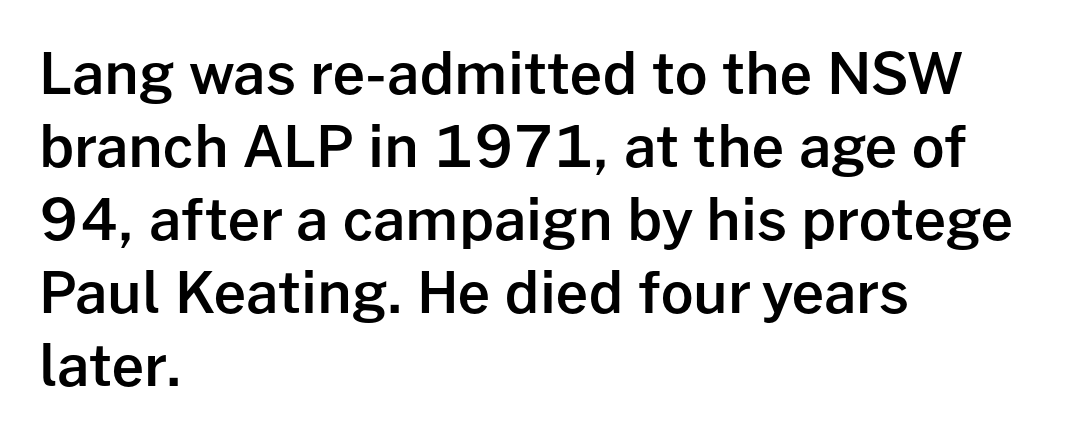
The paragraph has a hard left edge and a soft right edge. The space beneath each line is pristine and unruled. Words appear dense and cohesive because spacing is normal. This is the regular roman posture of the typeface.
